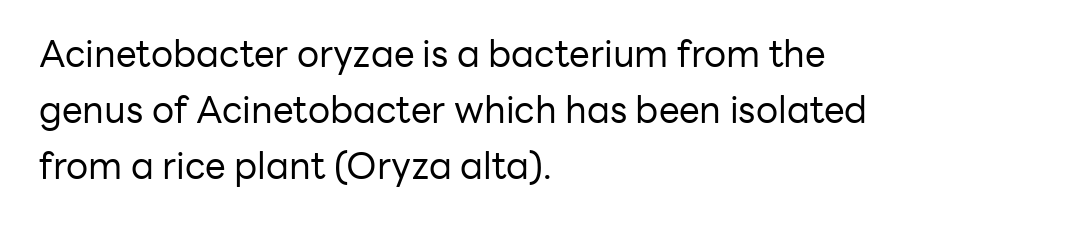
Descenders are the only things crossing below the line. Think of a printed novel: that variable character pitch is what you see here. Evenly set lines give the paragraph a standard silhouette. Caption: face not bold, strokes unweighted. The rag falls on the right side of this text block. The letters stand upright; this is a roman face.
